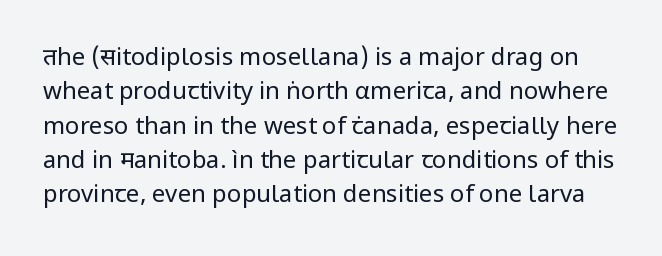
Clear beneath every line of the passage. The characters are drawn with everyday or finer stroke widths. If you drew a line through each stem, it would be perfectly vertical. Letter spacing: default. Regular leading.
